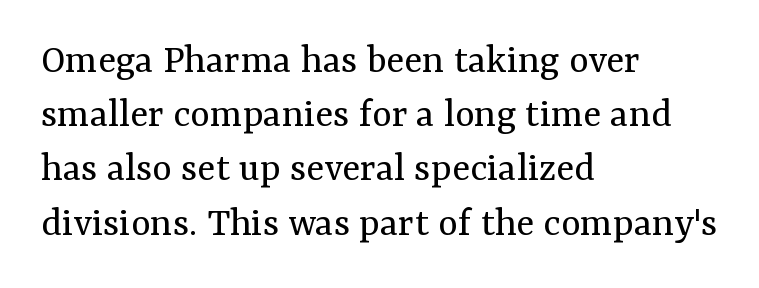
The image shows 42 px regular-weight serif type, upright; set left-aligned, normal line spacing (1.29x), normal letter spacing, not underlined; medium stroke contrast and a medium x-height.
